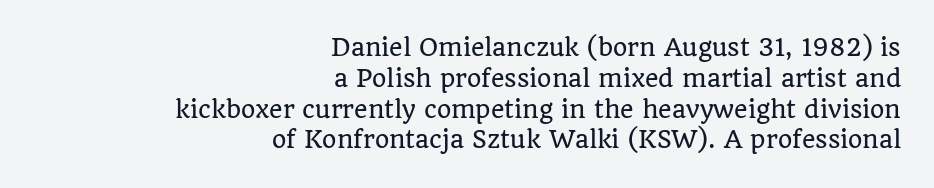
{"italic": "no", "underline": "no", "align": "right", "line_spacing": "normal", "line_spacing_ratio": 1.34, "letter_spacing": "normal", "letter_spacing_em": 0.0, "glyph_px": 23}
